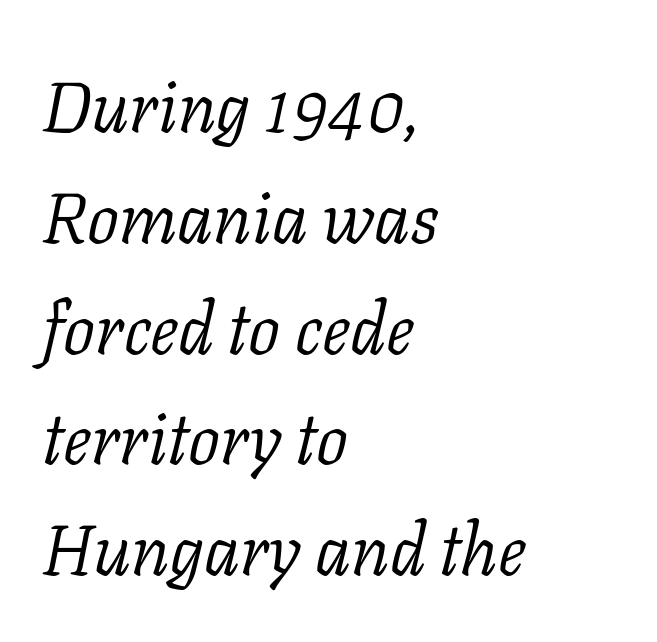
Q: Is the text bold? A: No.
Q: Is the text italic (slanted)? A: Yes, it leans right by about 11 degrees.
Q: Is the typeface a serif or a sans-serif typeface? A: Serif.
Q: Is the text underlined? A: No.
Q: How is the paragraph aligned? A: Left-aligned.
Q: Is the spacing between letters normal or unusually wide? A: Normal.
Q: Is the spacing between lines tight, normal or loose? A: Normal.
Q: Width (condensed, normal, or wide)? A: Normal.
Q: Stroke contrast? A: Low.
Q: x-height? A: Medium.
Q: Monospaced? A: No.
